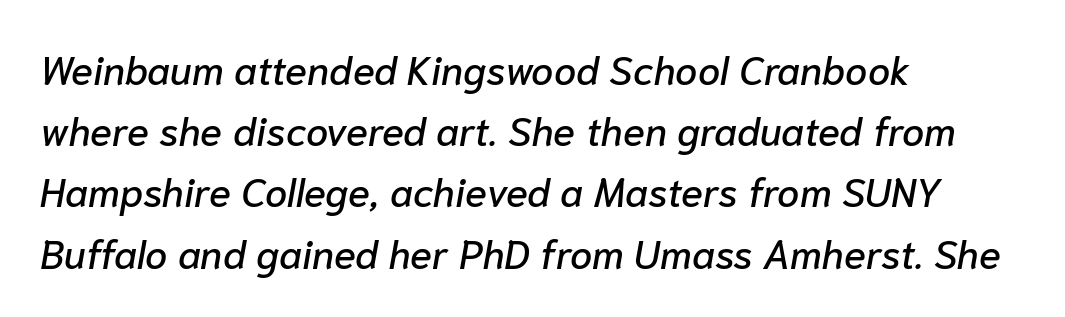
Successive baselines arrive at the customary interval. Would a proofreader flag this as italicized? Yes. Reading down the block, your eye returns to a fixed left position each line. What stands out about the letter spacing? Nothing — it is the standard amount.
